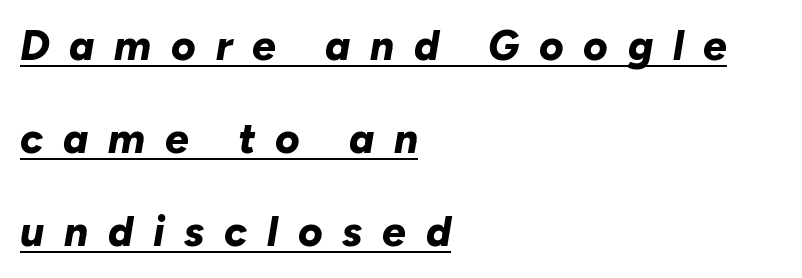
{"italic": "yes", "lean": "right", "slant_degrees": 10, "bold": "yes", "weight": "bold", "width": "normal", "stroke_contrast": "low", "x_height": "medium", "monospaced": "no", "underline": "yes", "align": "left", "line_spacing": "loose", "line_spacing_ratio": 2.22, "letter_spacing": "wide", "letter_spacing_em": 0.47, "glyph_px": 42}
